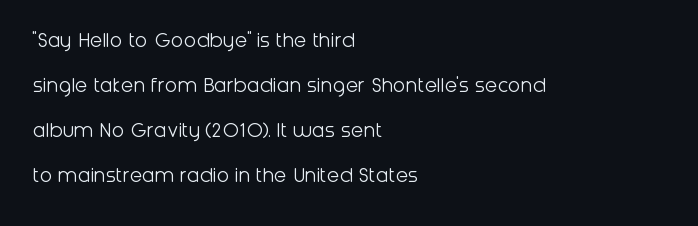
Q: Is the text bold? A: No.
Q: Is the text italic (slanted)? A: No, it is upright.
Q: Is the text underlined? A: No.
Q: How is the paragraph aligned? A: Left-aligned.
Q: Is the spacing between letters normal or unusually wide? A: Normal.
Q: Is the spacing between lines tight, normal or loose? A: Loose.
